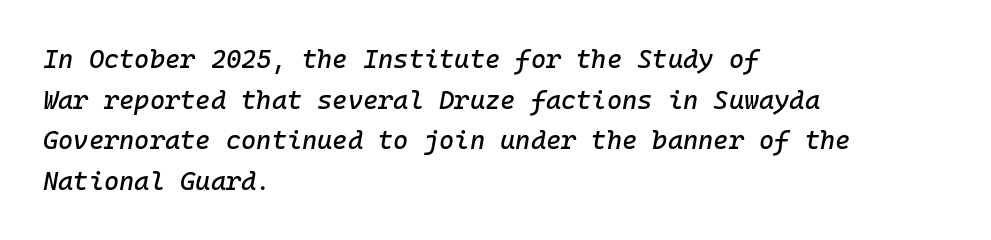
The image shows 26 px text type, italic (leaning right); set left-aligned, normal line spacing (1.56x), normal letter spacing, not underlined.
